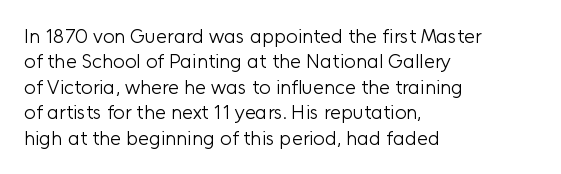
The image shows 20 px text type, upright; set left-aligned, normal line spacing (1.27x), normal letter spacing, not underlined.
